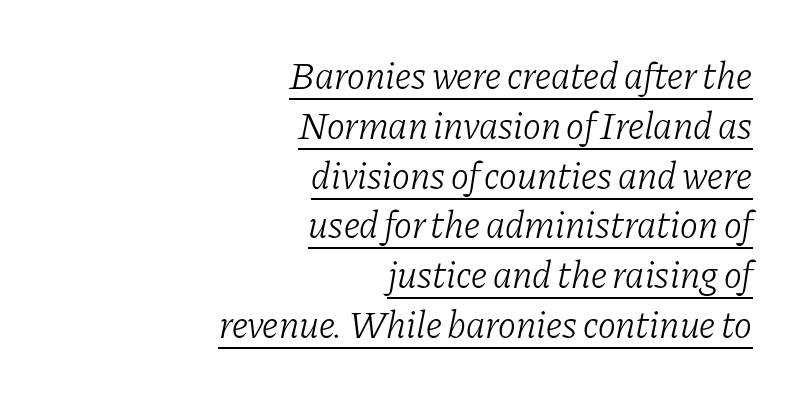
{"serif": "yes", "italic": "yes", "lean": "right", "slant_degrees": 11, "bold": "no", "weight": "light", "width": "normal", "stroke_contrast": "low", "x_height": "medium", "monospaced": "no", "underline": "yes", "align": "right", "line_spacing": "normal", "line_spacing_ratio": 1.31, "letter_spacing": "normal", "letter_spacing_em": 0.0, "glyph_px": 38}
